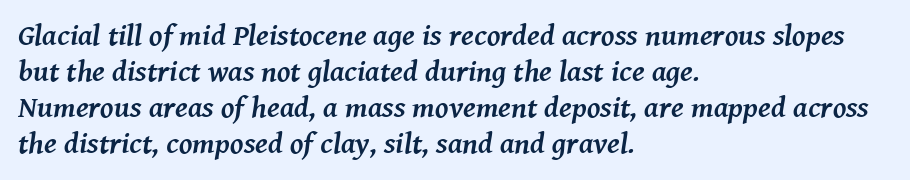
Q: Is the text bold? A: Yes.
Q: Is the text italic (slanted)? A: Yes, it leans right by about 8 degrees.
Q: Is the typeface a serif or a sans-serif typeface? A: Serif.
Q: Is the text underlined? A: No.
Q: How is the paragraph aligned? A: Left-aligned.
Q: Is the spacing between letters normal or unusually wide? A: Normal.
Q: Width (condensed, normal, or wide)? A: Normal.
Q: Stroke contrast? A: Medium.
Q: x-height? A: Medium.
Q: Monospaced? A: No.
